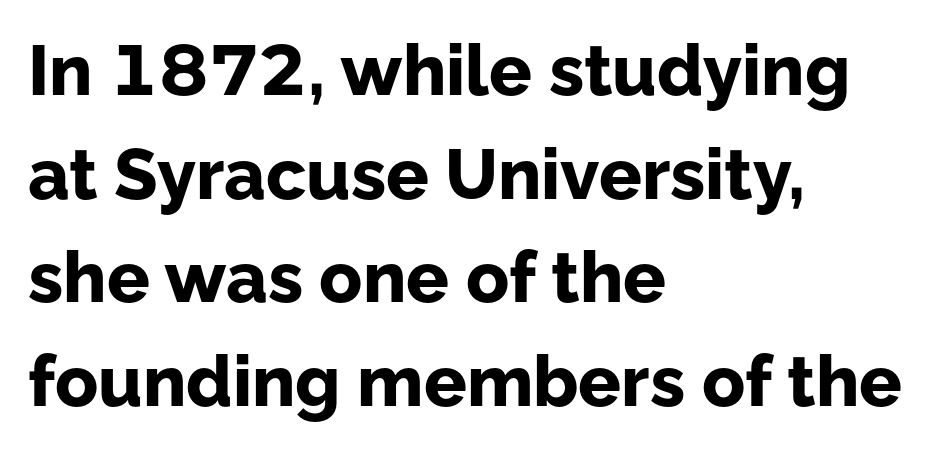
In terms of letterspacing, this is plain default setting. The type family on display is of the sans-serif kind. Compared with typical paragraphs, the rows here are spaced about the same. Horizontally, the lines are justified to the leading edge only.
